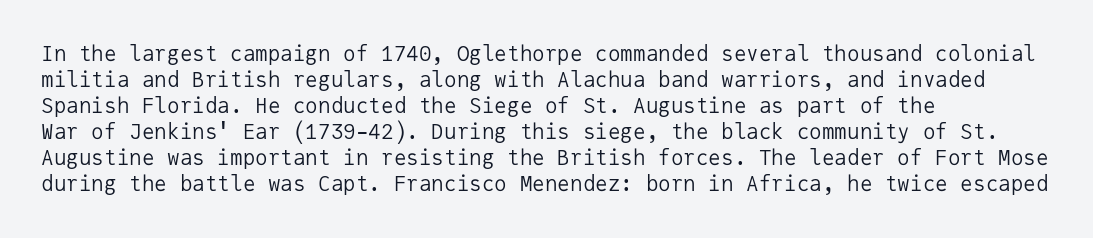
The typography opts for an upright posture over an oblique one. Unmarked baselines from the first word to the last. Students, note that the glyphs here touch the page at normal intervals. Which margin do the lines hug? The left one — the right edge is uneven. The typesetting does not lean heavy: it is not bold.
